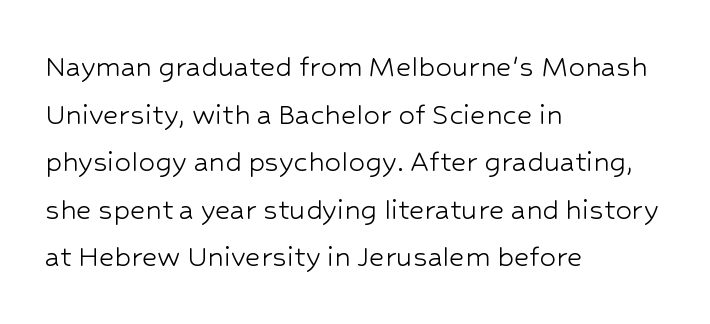
The designer went with a sans here, leaving each stem footless. A classic flush-left, rag-right setting is used for this passage. This rendering leaves character spacing at its baseline value. Here the designer chose a conventional face with non-uniform glyph widths. Every stem runs plumb, perpendicular to the baseline.
